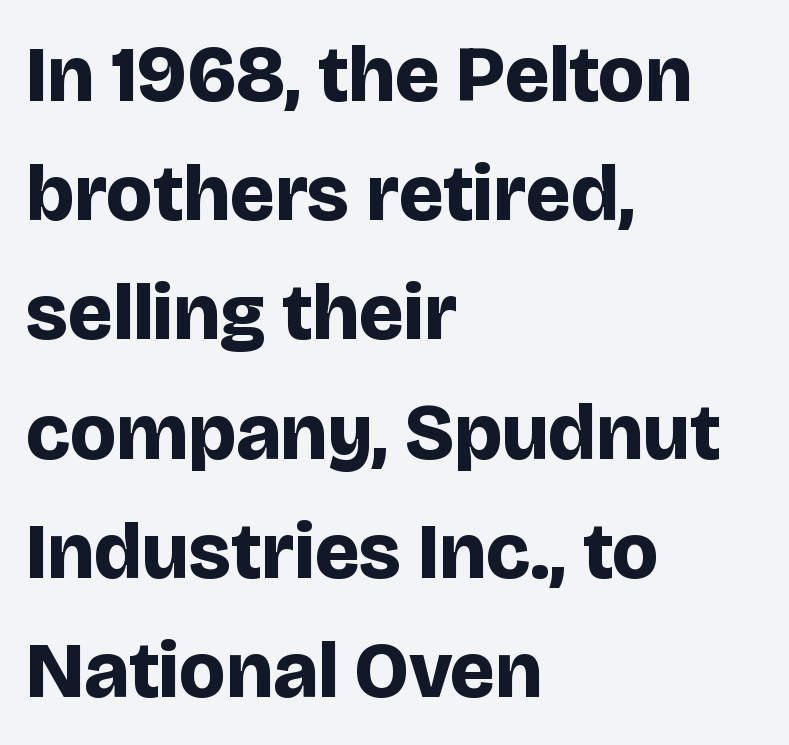
{"serif": "no", "italic": "no", "bold": "yes", "weight": "bold", "width": "normal", "stroke_contrast": "low", "x_height": "large", "monospaced": "no", "underline": "no", "align": "left", "line_spacing": "normal", "line_spacing_ratio": 1.49, "letter_spacing": "normal", "letter_spacing_em": 0.0, "glyph_px": 80}
